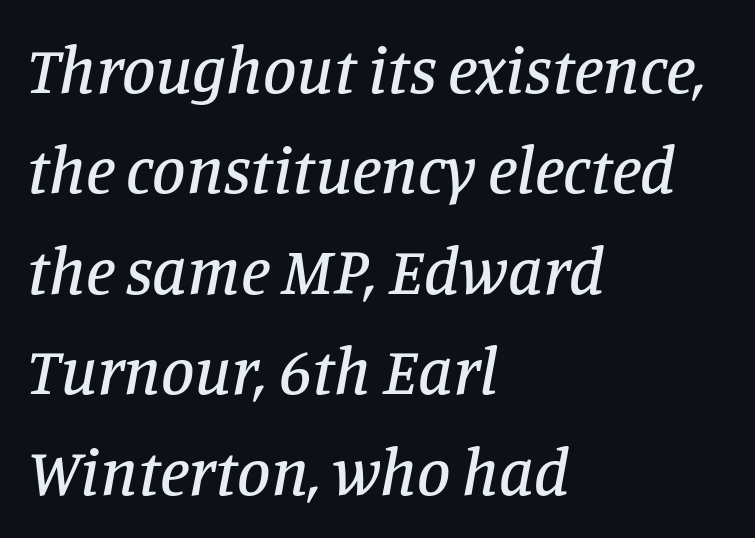
The image shows 67 px serif type, italic (leaning right); set left-aligned, normal line spacing (1.5x), normal letter spacing, not underlined; low stroke contrast and a large x-height.
